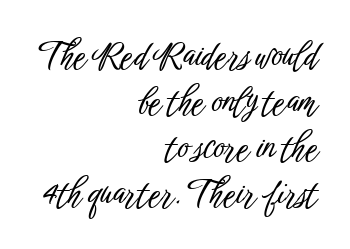
Do the characters align in a grid? No, the font is proportional. The baseline area is clear. Tracking value appears to be zero — textbook default spacing. Typeset ragged left — the right edge is the straight one.
